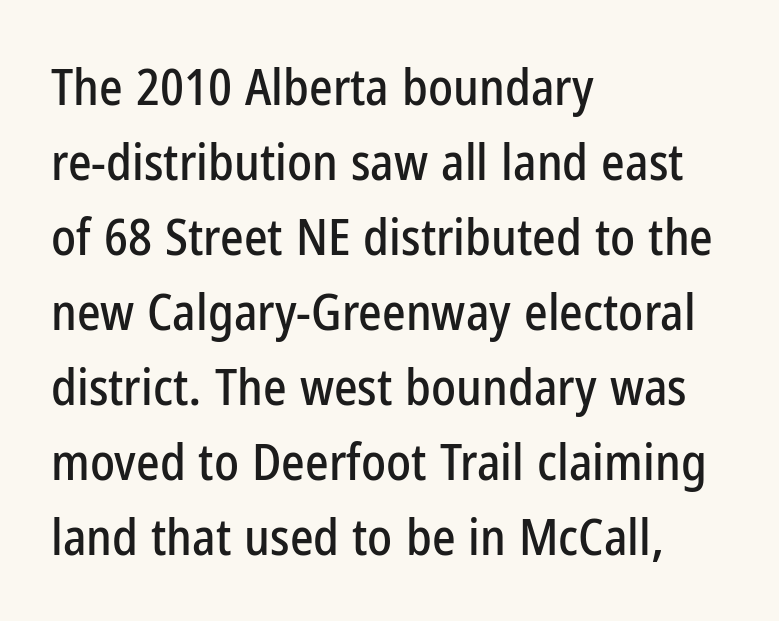
Q: Is the text italic (slanted)? A: No, it is upright.
Q: Is the typeface a serif or a sans-serif typeface? A: Sans-serif.
Q: Is the text underlined? A: No.
Q: How is the paragraph aligned? A: Left-aligned.
Q: Is the spacing between letters normal or unusually wide? A: Normal.
Q: Is the spacing between lines tight, normal or loose? A: Normal.
Q: Width (condensed, normal, or wide)? A: Condensed.
Q: Stroke contrast? A: Low.
Q: x-height? A: Medium.
Q: Monospaced? A: No.
